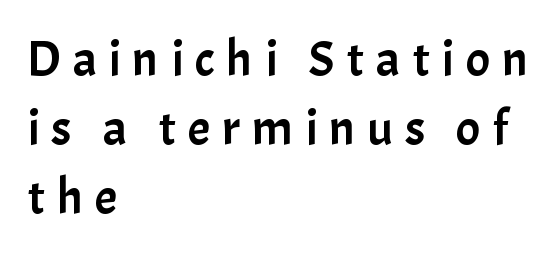
The image shows 51 px sans-serif type, upright; set left-aligned, normal line spacing (1.35x), unusually wide letter spacing (+0.23 em), not underlined; low stroke contrast and a medium x-height.
